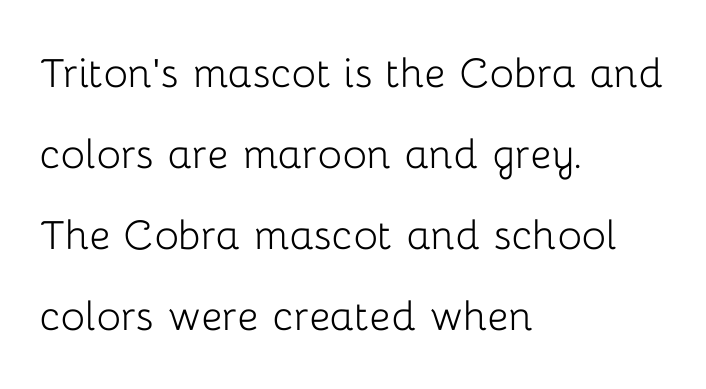
{"serif": "no", "italic": "no", "bold": "no", "weight": "light", "width": "normal", "stroke_contrast": "low", "x_height": "medium", "monospaced": "no", "underline": "no", "align": "left", "line_spacing": "normal", "line_spacing_ratio": 1.59, "letter_spacing": "normal", "letter_spacing_em": 0.0, "glyph_px": 51}
